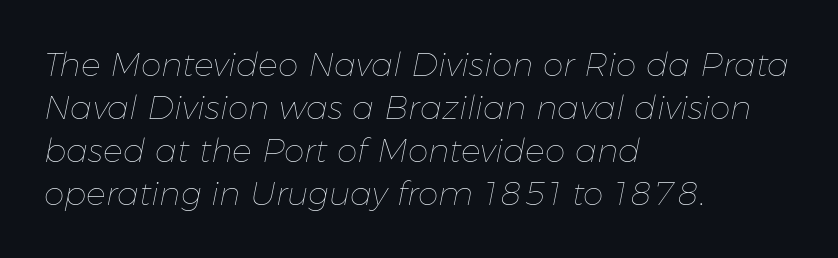
The image shows 33 px thin type, italic (leaning right); set left-aligned, normal line spacing (1.3x), normal letter spacing, not underlined; low stroke contrast and a medium x-height.
